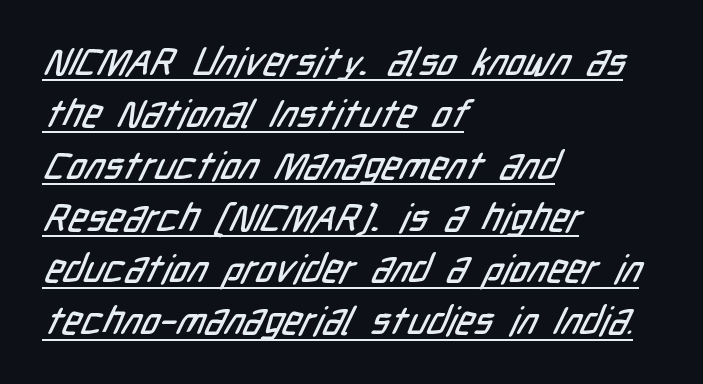
Q: Is the typeface a serif or a sans-serif typeface? A: Sans-serif.
Q: Is the text underlined? A: Yes.
Q: How is the paragraph aligned? A: Left-aligned.
Q: Is the spacing between letters normal or unusually wide? A: Normal.
Q: Is the spacing between lines tight, normal or loose? A: Normal.
Q: Width (condensed, normal, or wide)? A: Condensed.
Q: Stroke contrast? A: Low.
Q: x-height? A: Medium.
Q: Monospaced? A: No.
